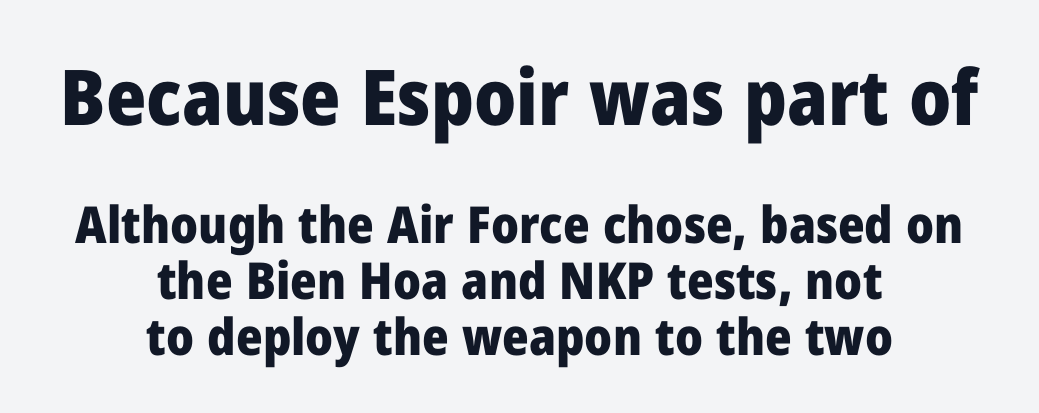
Q: Is the text bold? A: Yes.
Q: Is the text italic (slanted)? A: No, it is upright.
Q: Is the typeface a serif or a sans-serif typeface? A: Sans-serif.
Q: Is the text underlined? A: No.
Q: How is the paragraph aligned? A: Centered.
Q: Is the spacing between letters normal or unusually wide? A: Normal.
Q: Is the spacing between lines tight, normal or loose? A: Tight.
Q: Which block of text is set in a larger size, the first (top) or the second (bottom)? A: The first (top) one.
Q: Width (condensed, normal, or wide)? A: Normal.
Q: Stroke contrast? A: Low.
Q: x-height? A: Medium.
Q: Monospaced? A: No.
